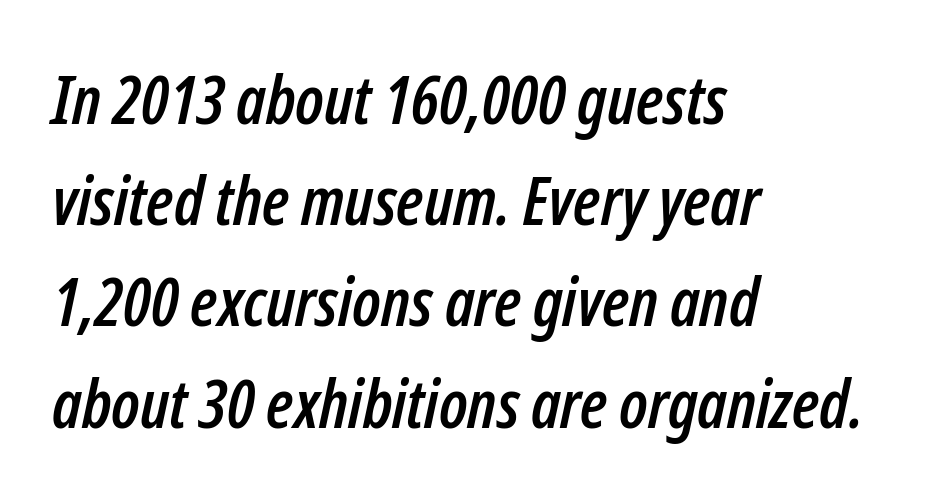
If you drew a line through each stem, it would be angled. Reading down the block, your eye returns to a fixed left position each line. Compared with typical body copy, the letter spacing here is the same. Do the characters align in a grid? No, the font is proportional. Leading matches the norm, producing a regular column. Honestly, there is no underline to notice here at all.
